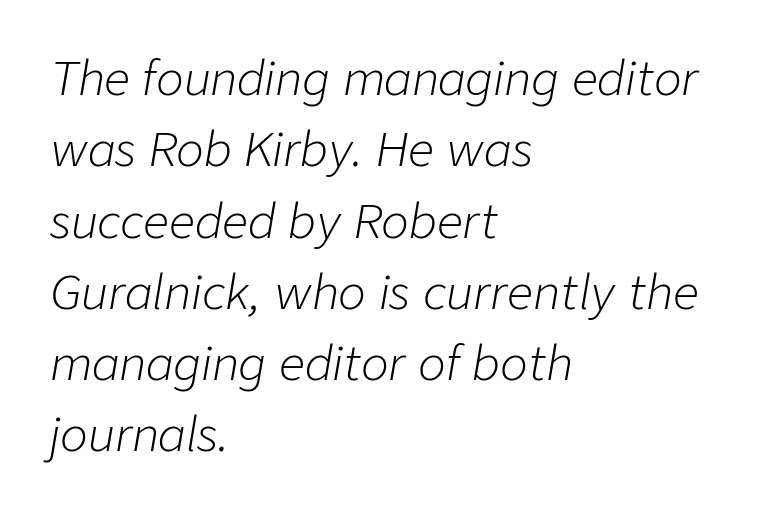
Q: Is the text bold? A: No.
Q: Is the text italic (slanted)? A: Yes, it leans right by about 9 degrees.
Q: Is the text underlined? A: No.
Q: How is the paragraph aligned? A: Left-aligned.
Q: Is the spacing between letters normal or unusually wide? A: Normal.
Q: Is the spacing between lines tight, normal or loose? A: Normal.
Q: Width (condensed, normal, or wide)? A: Normal.
Q: Stroke contrast? A: Low.
Q: x-height? A: Medium.
Q: Monospaced? A: No.
